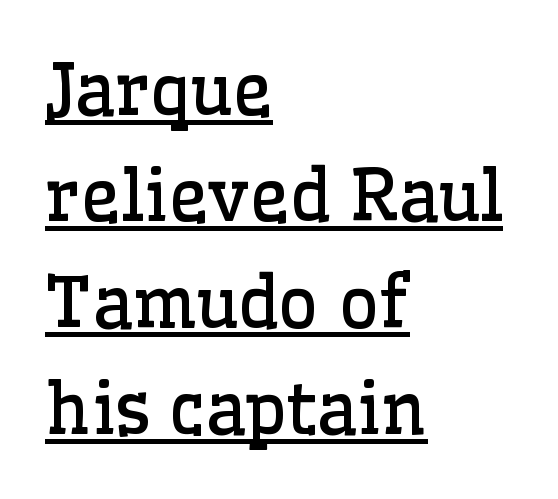
The image shows 70 px regular-weight serif type, upright; set left-aligned, normal line spacing (1.52x), normal letter spacing, underlined; low stroke contrast and a medium x-height.
